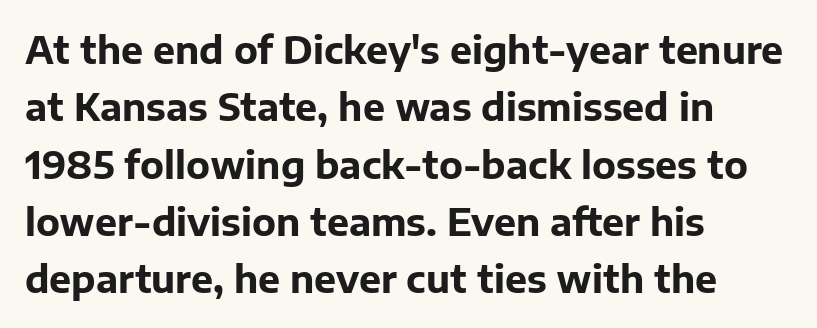
Q: Is the text bold? A: Yes.
Q: Is the text italic (slanted)? A: No, it is upright.
Q: Is the typeface a serif or a sans-serif typeface? A: Sans-serif.
Q: Is the text underlined? A: No.
Q: How is the paragraph aligned? A: Left-aligned.
Q: Is the spacing between letters normal or unusually wide? A: Normal.
Q: Is the spacing between lines tight, normal or loose? A: Normal.
Q: Width (condensed, normal, or wide)? A: Normal.
Q: Stroke contrast? A: Low.
Q: x-height? A: Medium.
Q: Monospaced? A: No.
